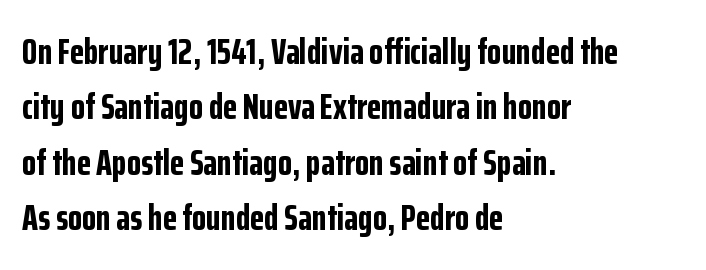
{"serif": "no", "italic": "no", "bold": "yes", "weight": "bold", "width": "condensed", "stroke_contrast": "low", "x_height": "medium", "monospaced": "no", "underline": "no", "align": "left", "line_spacing": "normal", "line_spacing_ratio": 1.5, "letter_spacing": "normal", "letter_spacing_em": 0.0, "glyph_px": 37}
